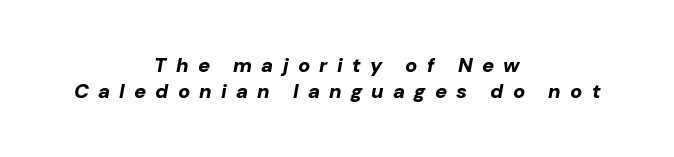
Horizontal alignment here is central, giving a formal, balanced look. The face used here has a pronounced slope to its letters. The baseline area is clear. Heavy, bold letterforms. Regular leading.
